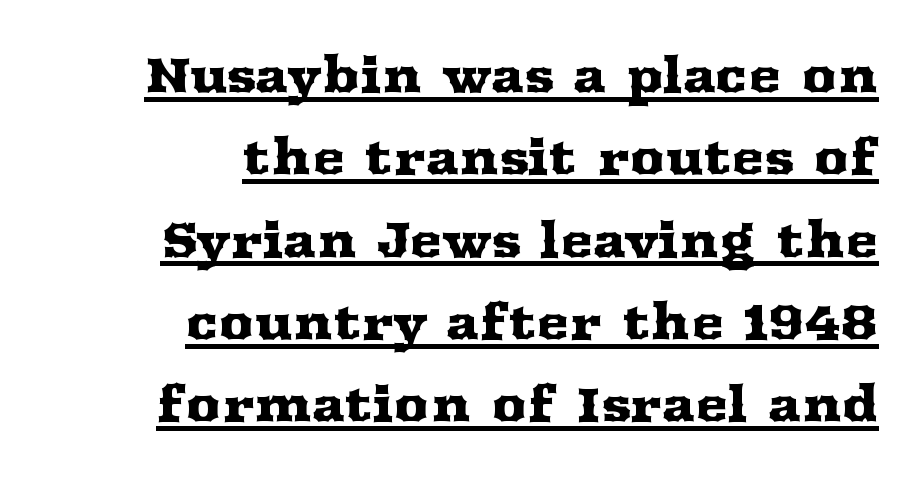
The image shows 49 px wide serif type, upright; set right-aligned, normal line spacing (1.68x), normal letter spacing, underlined; medium stroke contrast and a medium x-height.
